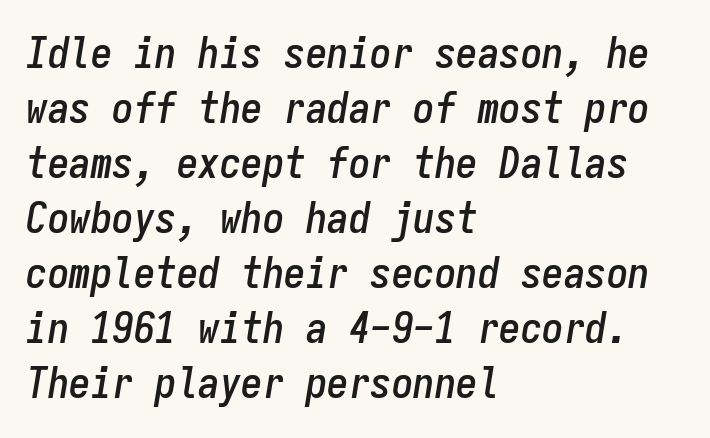
The image shows 43 px condensed type, italic (leaning right), monospaced; set left-aligned, normal line spacing (1.28x), normal letter spacing, not underlined; low stroke contrast and a medium x-height.
